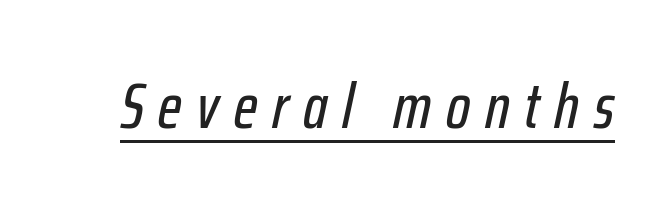
The image shows 64 px condensed type, italic (leaning right); set unusually wide letter spacing (+0.23 em), underlined; low stroke contrast and a medium x-height.
